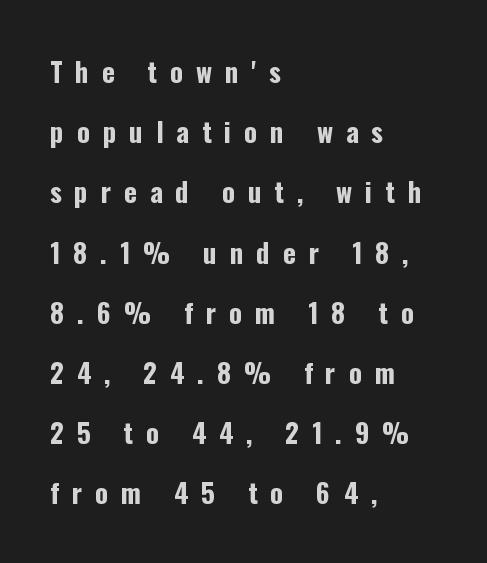
The image shows 27 px bold type, upright; set left-aligned, loose line spacing (2.23x), unusually wide letter spacing (+0.48 em), not underlined.
